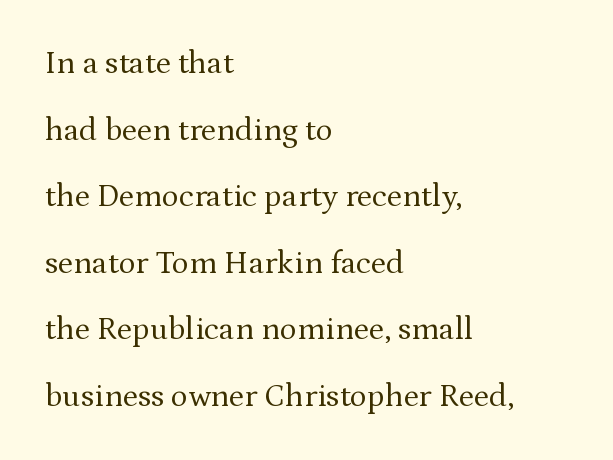
{"serif": "yes", "italic": "no", "bold": "no", "weight": "regular", "width": "normal", "stroke_contrast": "medium", "x_height": "medium", "monospaced": "no", "underline": "no", "align": "left", "line_spacing": "loose", "line_spacing_ratio": 2.08, "letter_spacing": "normal", "letter_spacing_em": 0.0, "glyph_px": 32}
